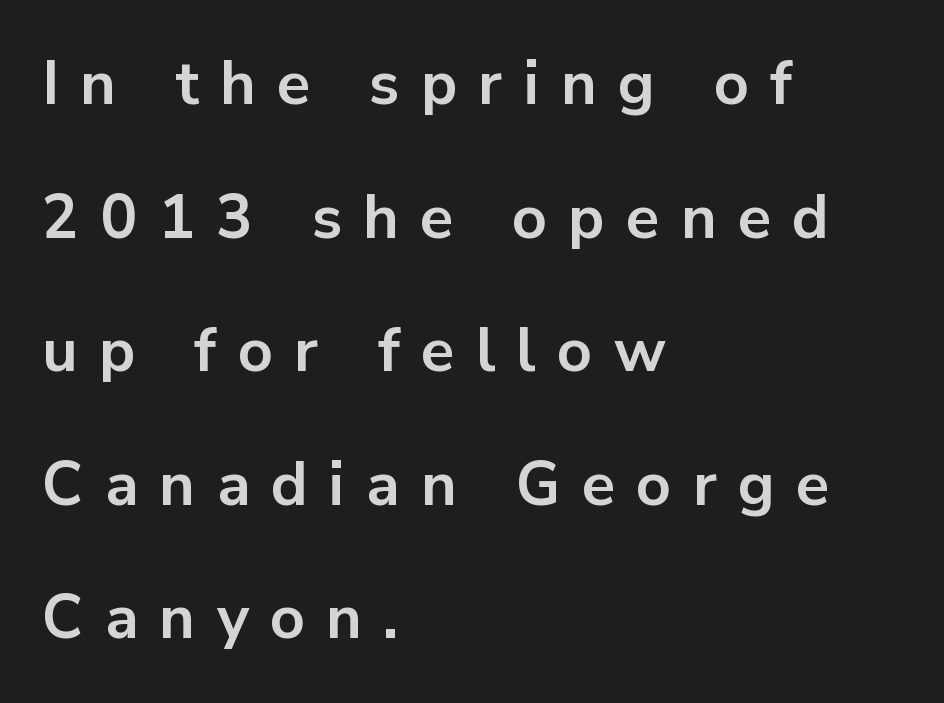
The image shows 61 px bold sans-serif type, upright; set left-aligned, loose line spacing (2.19x), unusually wide letter spacing (+0.35 em), not underlined; low stroke contrast and a medium x-height.
